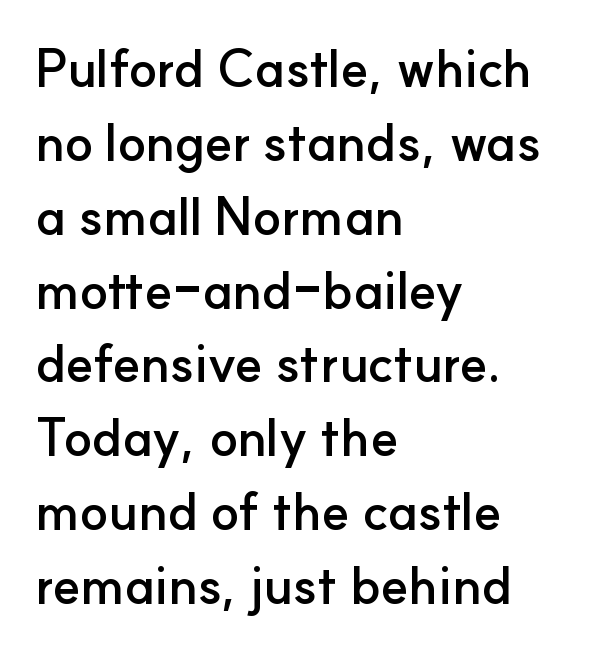
Q: Is the text bold? A: Yes.
Q: Is the text italic (slanted)? A: No, it is upright.
Q: Is the typeface a serif or a sans-serif typeface? A: Sans-serif.
Q: Is the text underlined? A: No.
Q: How is the paragraph aligned? A: Left-aligned.
Q: Is the spacing between letters normal or unusually wide? A: Normal.
Q: Is the spacing between lines tight, normal or loose? A: Normal.
Q: Width (condensed, normal, or wide)? A: Normal.
Q: Stroke contrast? A: Low.
Q: x-height? A: Small.
Q: Monospaced? A: No.
